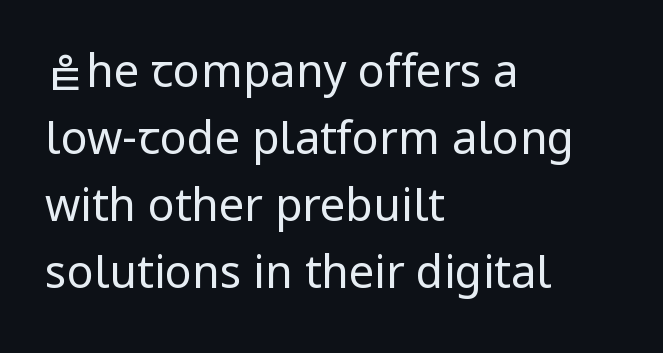
Interline gaps are of average width in this sample. These lines are rendered in a variable-pitch font. Nope, no serifs anywhere on these letters. No letter is thick-stroked: the sample isn't bold. Nothing unusual about the tracking: characters are spaced as the font intends. The lines in this sample share a left origin and differ only in where they stop.
